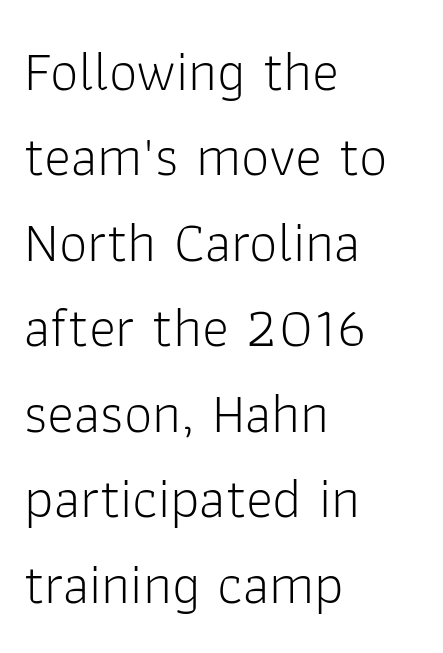
{"serif": "no", "italic": "no", "bold": "no", "weight": "light", "width": "normal", "stroke_contrast": "low", "x_height": "medium", "monospaced": "no", "underline": "no", "align": "left", "line_spacing": "normal", "line_spacing_ratio": 1.5, "letter_spacing": "normal", "letter_spacing_em": 0.0, "glyph_px": 57}
